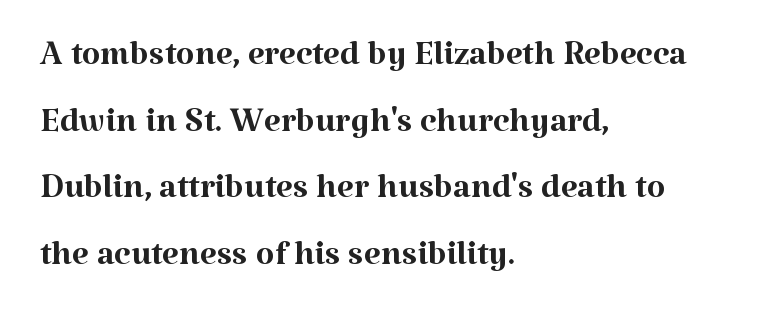
The image shows 48 px regular-weight serif type, upright; set left-aligned, normal line spacing (1.39x), normal letter spacing, not underlined; medium stroke contrast and a medium x-height.
